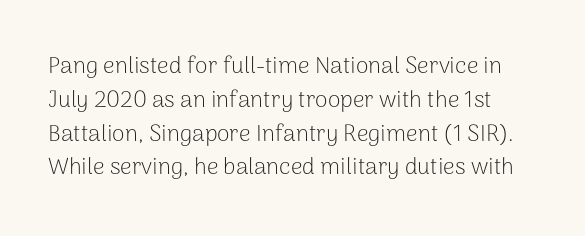
The letters stand upright; this is a roman face. On a weight scale, this lands at 450 or below. Any mark beneath the type? The region is blank. The letterforms sit shoulder to shoulder at normal distance. The rendering uses a moderate line-height, typical for paragraphs.
